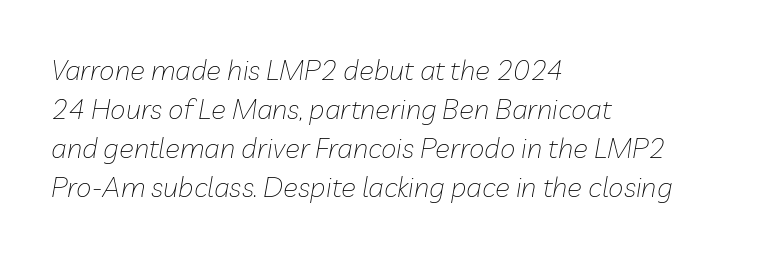
The foot of each line stays bare and open. Bold? No — there's no thickening of the strokes. Each line starts at the same left margin while the right side varies. Character widths vary here, with narrow letters taking less room than wide ones. This rendering leaves character spacing at its baseline value. Emphasis-style slanted type is in use.
